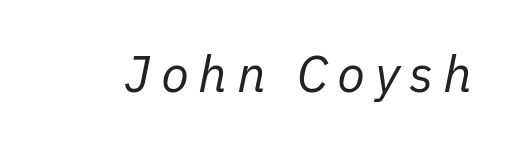
The image shows 51 px regular-weight type, italic (leaning right); set not underlined; low stroke contrast and a medium x-height.
